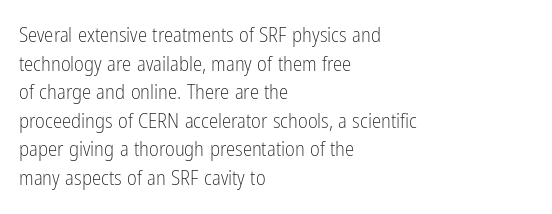
{"italic": "no", "bold": "no", "underline": "no", "align": "left", "line_spacing": "normal", "line_spacing_ratio": 1.36, "letter_spacing": "normal", "letter_spacing_em": 0.0, "glyph_px": 21}
